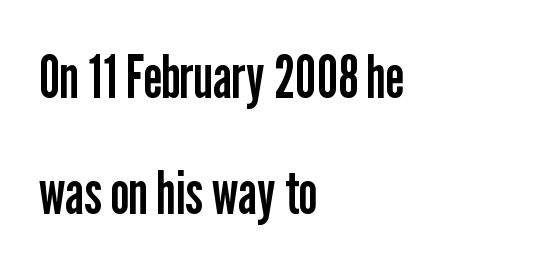
The image shows 60 px regular-weight, condensed sans-serif type, upright; set left-aligned, loose line spacing (1.93x), normal letter spacing, not underlined; low stroke contrast and a medium x-height.
